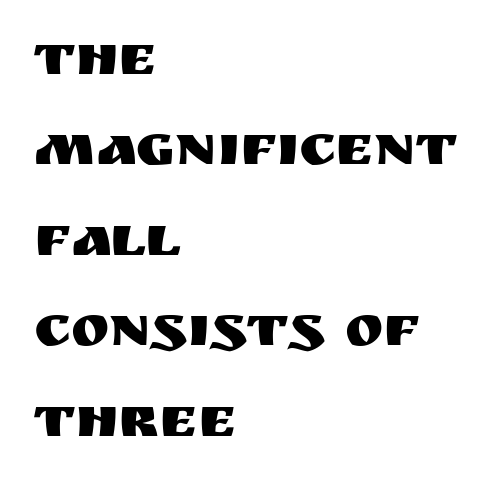
{"serif": "no", "italic": "no", "width": "normal", "stroke_contrast": "medium", "x_height": "large", "monospaced": "no", "underline": "no", "align": "left", "line_spacing": "normal", "line_spacing_ratio": 1.56, "letter_spacing": "normal", "letter_spacing_em": 0.0, "glyph_px": 58}
